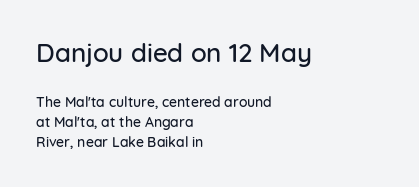
Between these two stacked blocks, the higher one wins on size. Rule under the text: the space is simply empty. Each new line begins a customary step beneath the previous one. Posture: vertical. The rendering anchors every line to the left-hand side. Tracking value appears to be zero — textbook default spacing.
